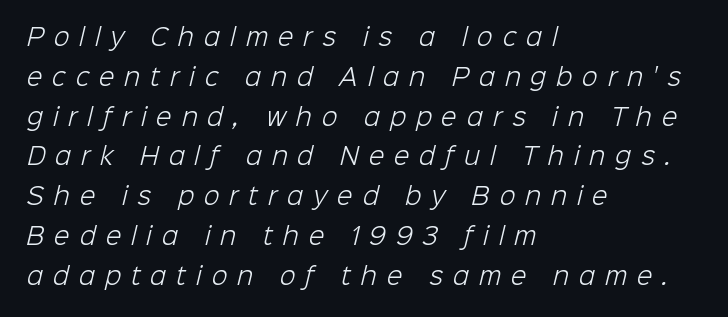
Any mark beneath the type? The region is blank. Short note: letters widely spaced. The characters are drawn with everyday or finer stroke widths. The lines are quadded left.
